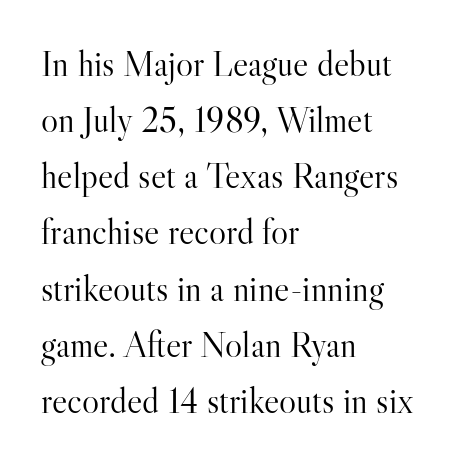
Q: Is the text bold? A: No.
Q: Is the text italic (slanted)? A: No, it is upright.
Q: Is the typeface a serif or a sans-serif typeface? A: Serif.
Q: Is the text underlined? A: No.
Q: How is the paragraph aligned? A: Left-aligned.
Q: Is the spacing between letters normal or unusually wide? A: Normal.
Q: Is the spacing between lines tight, normal or loose? A: Normal.
Q: Width (condensed, normal, or wide)? A: Normal.
Q: Stroke contrast? A: High.
Q: x-height? A: Small.
Q: Monospaced? A: No.
